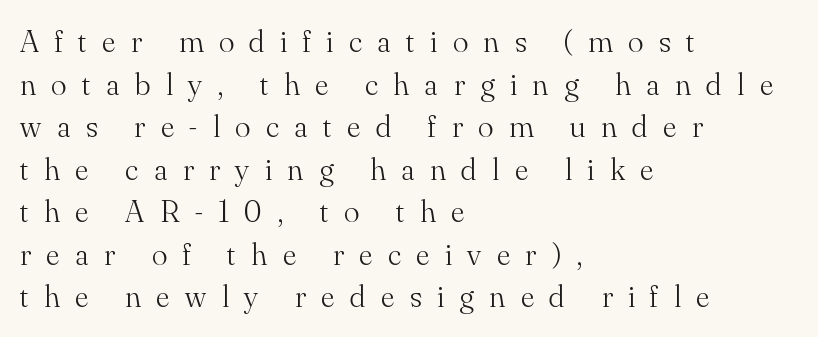
Q: Is the text bold? A: No.
Q: Is the text italic (slanted)? A: No, it is upright.
Q: Is the typeface a serif or a sans-serif typeface? A: Serif.
Q: Is the text underlined? A: No.
Q: How is the paragraph aligned? A: Left-aligned.
Q: Is the spacing between letters normal or unusually wide? A: Unusually wide.
Q: Is the spacing between lines tight, normal or loose? A: Normal.
Q: Width (condensed, normal, or wide)? A: Normal.
Q: Stroke contrast? A: Medium.
Q: x-height? A: Small.
Q: Monospaced? A: No.
